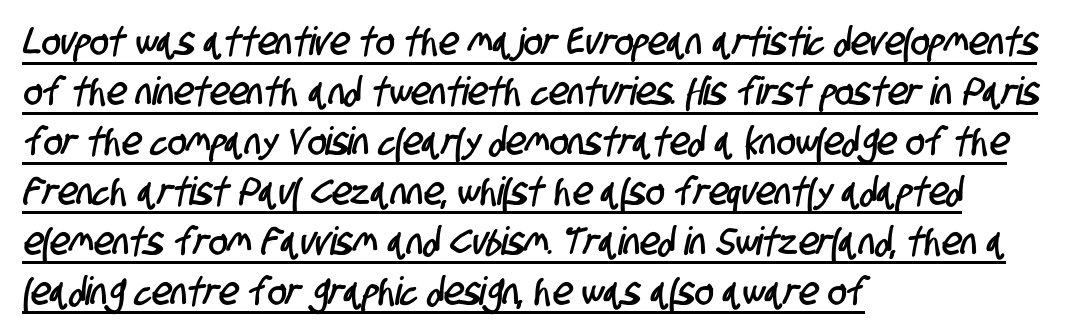
Nothing unusual about the tracking: characters are spaced as the font intends. A student would call this left alignment; a typographer would say flush left, rag right. Looks like regular typesetting: each glyph gets only the width it needs. Line spacing here is normal.
